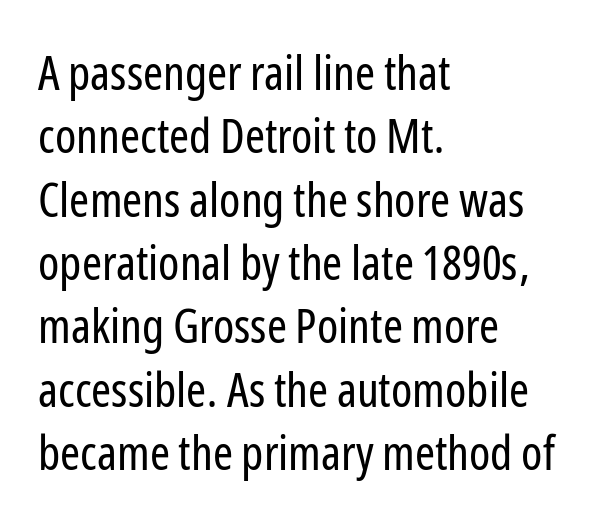
{"serif": "no", "italic": "no", "bold": "no", "weight": "regular", "width": "condensed", "stroke_contrast": "low", "x_height": "medium", "monospaced": "no", "underline": "no", "align": "left", "line_spacing": "normal", "line_spacing_ratio": 1.32, "letter_spacing": "normal", "letter_spacing_em": 0.0, "glyph_px": 48}
